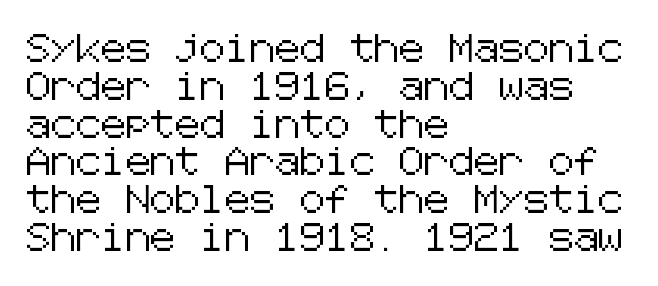
Vertically, the passage feels balanced, rows spaced as you'd expect. Unmarked baselines from the first word to the last. A roman cut, with each character standing at attention. The passage shown has conventional tracking throughout. Left-aligned paragraph, ragged on the right.
